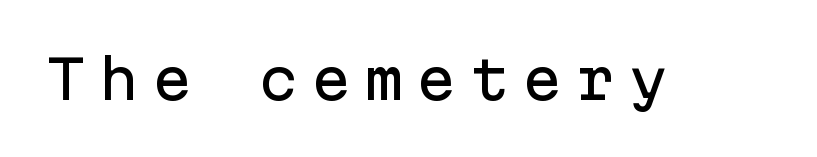
Q: Is the text italic (slanted)? A: No, it is upright.
Q: Is the typeface a serif or a sans-serif typeface? A: Sans-serif.
Q: Is the text underlined? A: No.
Q: Is the spacing between letters normal or unusually wide? A: Unusually wide.
Q: Width (condensed, normal, or wide)? A: Normal.
Q: Stroke contrast? A: Low.
Q: x-height? A: Medium.
Q: Monospaced? A: Yes.
